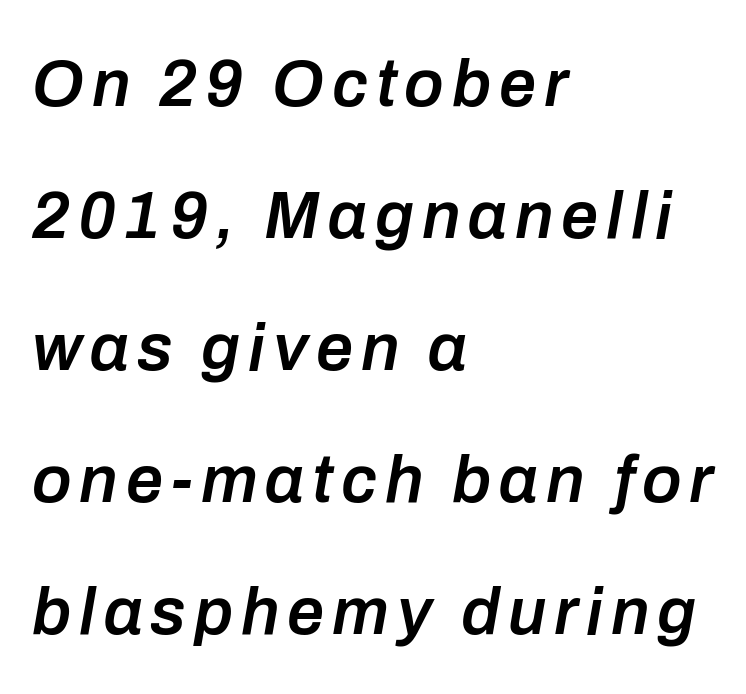
The font is running at a semibold setting, under full bold. Has an underline been added? It has not. One-word summary of the alignment: left. In terms of leading, this rendering errs on the spacious side. Varying glyph widths throughout — classic text-font behaviour. The letters are slanted; this is an italic face.
